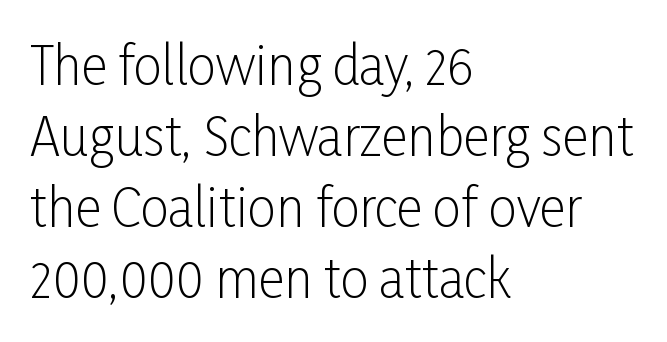
{"serif": "no", "italic": "no", "bold": "no", "weight": "light", "width": "condensed", "stroke_contrast": "low", "x_height": "medium", "monospaced": "no", "underline": "no", "align": "left", "line_spacing": "normal", "line_spacing_ratio": 1.39, "letter_spacing": "normal", "letter_spacing_em": 0.0, "glyph_px": 51}
